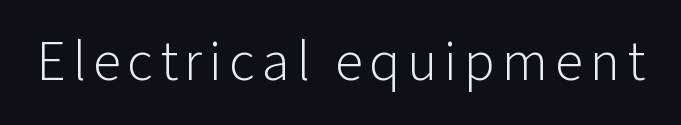
The image shows 57 px light sans-serif type, upright; set not underlined; low stroke contrast and a medium x-height.
